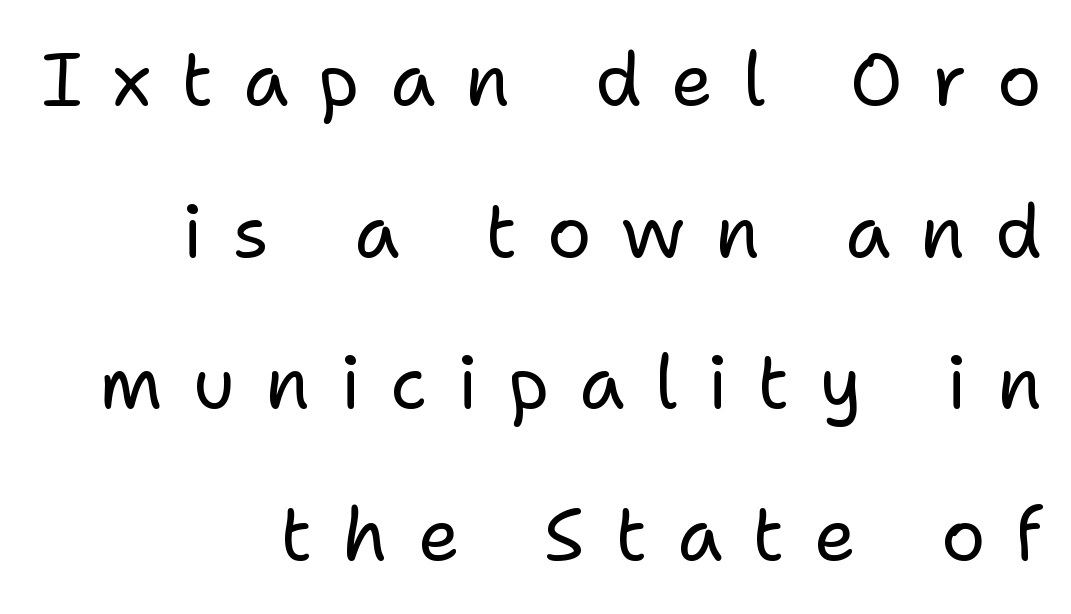
Q: Is the text bold? A: No.
Q: Is the text italic (slanted)? A: No, it is upright.
Q: Is the typeface a serif or a sans-serif typeface? A: Sans-serif.
Q: Is the text underlined? A: No.
Q: How is the paragraph aligned? A: Right-aligned.
Q: Is the spacing between letters normal or unusually wide? A: Unusually wide.
Q: Is the spacing between lines tight, normal or loose? A: Loose.
Q: Width (condensed, normal, or wide)? A: Normal.
Q: Stroke contrast? A: Low.
Q: x-height? A: Medium.
Q: Monospaced? A: No.
